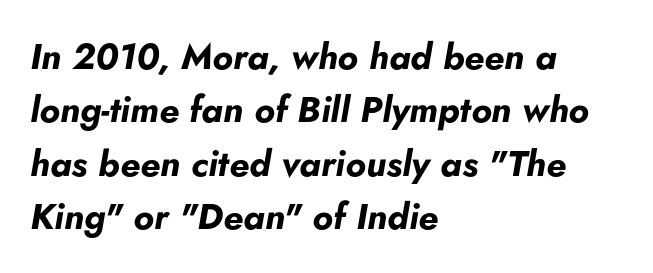
The image shows 36 px bold type, italic (leaning right); set left-aligned, normal line spacing (1.48x), normal letter spacing, not underlined; low stroke contrast and a small x-height.
